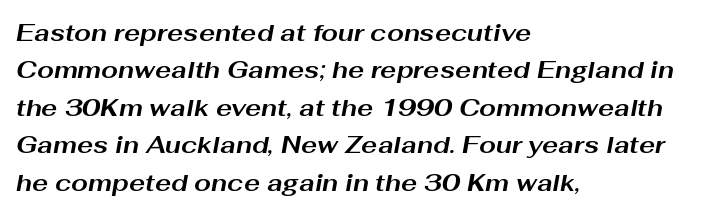
{"italic": "yes", "lean": "right", "slant_degrees": 10, "bold": "yes", "underline": "no", "align": "left", "line_spacing": "normal", "line_spacing_ratio": 1.56, "letter_spacing": "normal", "letter_spacing_em": 0.0, "glyph_px": 24}
